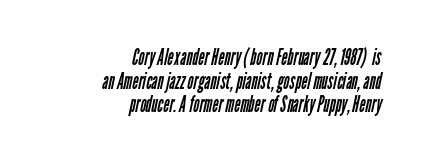
Q: Is the text bold? A: No.
Q: Is the text underlined? A: No.
Q: How is the paragraph aligned? A: Right-aligned.
Q: Is the spacing between letters normal or unusually wide? A: Normal.
Q: Is the spacing between lines tight, normal or loose? A: Tight.
